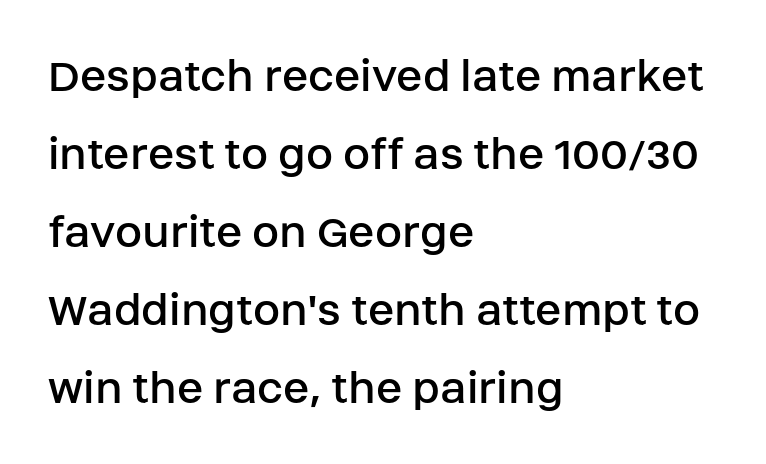
Q: Is the text bold? A: No.
Q: Is the text italic (slanted)? A: No, it is upright.
Q: Is the typeface a serif or a sans-serif typeface? A: Sans-serif.
Q: Is the text underlined? A: No.
Q: How is the paragraph aligned? A: Left-aligned.
Q: Is the spacing between letters normal or unusually wide? A: Normal.
Q: Is the spacing between lines tight, normal or loose? A: Normal.
Q: Width (condensed, normal, or wide)? A: Normal.
Q: Stroke contrast? A: Low.
Q: x-height? A: Large.
Q: Monospaced? A: No.
